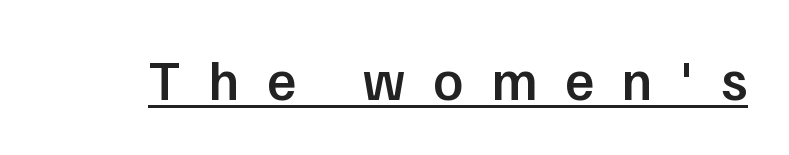
Q: Is the text bold? A: Semi-bold.
Q: Is the text italic (slanted)? A: No, it is upright.
Q: Is the typeface a serif or a sans-serif typeface? A: Sans-serif.
Q: Is the text underlined? A: Yes.
Q: Is the spacing between letters normal or unusually wide? A: Unusually wide.
Q: Width (condensed, normal, or wide)? A: Normal.
Q: Stroke contrast? A: Low.
Q: x-height? A: Medium.
Q: Monospaced? A: No.
